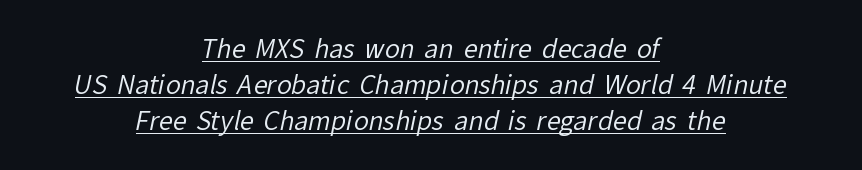
The image shows 25 px text type; set centered, normal line spacing (1.45x), normal letter spacing, underlined.
